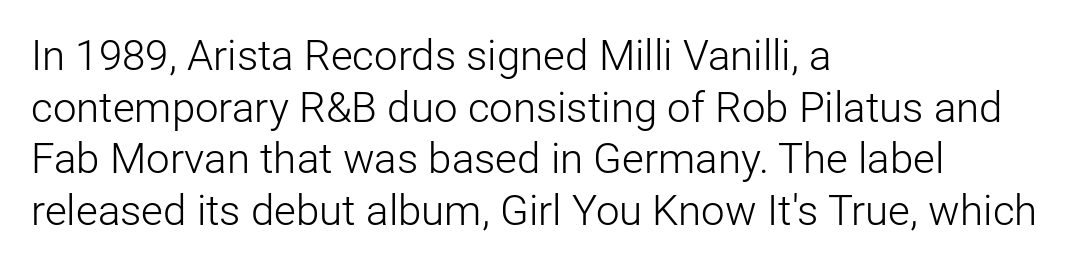
The image shows 42 px light sans-serif type, upright; set left-aligned, line spacing 1.23x, normal letter spacing, not underlined; low stroke contrast and a medium x-height.
